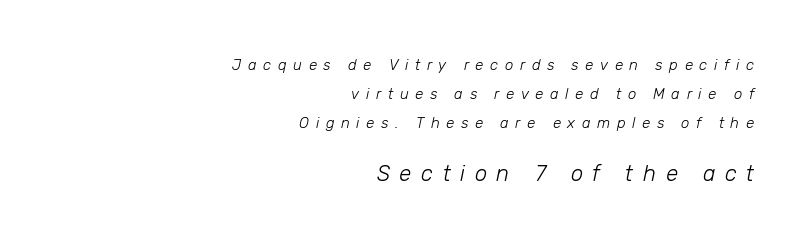
Q: Is the text bold? A: No.
Q: Is the text italic (slanted)? A: Yes, it leans right by about 12 degrees.
Q: Is the text underlined? A: No.
Q: How is the paragraph aligned? A: Right-aligned.
Q: Is the spacing between letters normal or unusually wide? A: Unusually wide.
Q: Is the spacing between lines tight, normal or loose? A: Loose.
Q: Which block of text is set in a larger size, the first (top) or the second (bottom)? A: The second (bottom) one.
